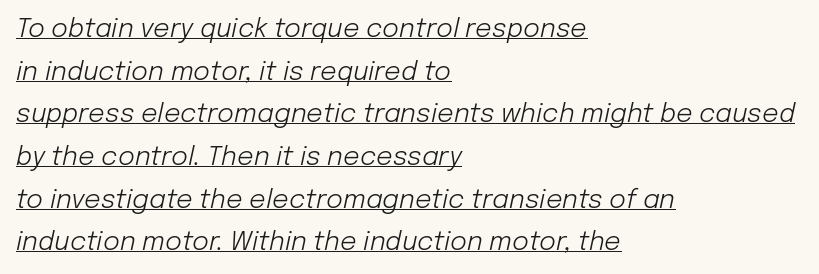
The image shows 26 px text type, italic (leaning right); set left-aligned, normal line spacing (1.64x), normal letter spacing, underlined.
